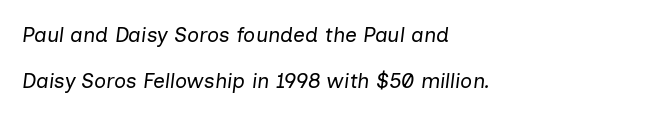
Q: Is the text bold? A: No.
Q: Is the text italic (slanted)? A: Yes, it leans right by about 7 degrees.
Q: Is the text underlined? A: No.
Q: How is the paragraph aligned? A: Left-aligned.
Q: Is the spacing between letters normal or unusually wide? A: Normal.
Q: Is the spacing between lines tight, normal or loose? A: Loose.
